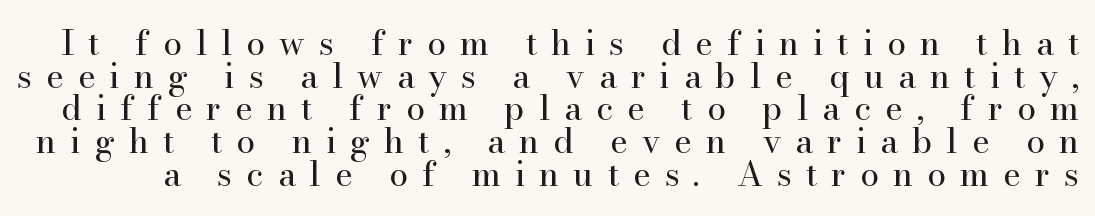
The image shows 34 px regular-weight serif type, upright; set tight line spacing (0.96x), unusually wide letter spacing (+0.41 em), not underlined; high stroke contrast and a small x-height.
